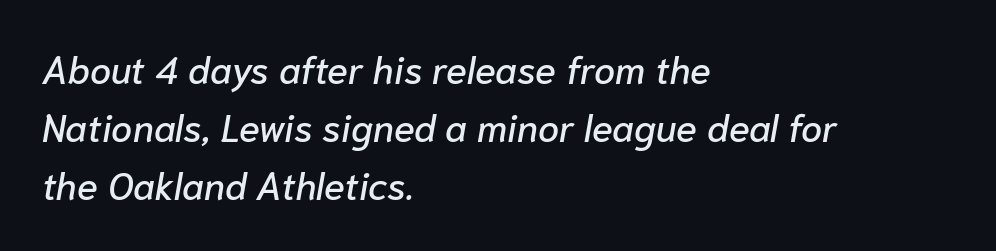
Q: Is the text italic (slanted)? A: Yes, it leans right by about 10 degrees.
Q: Is the text underlined? A: No.
Q: How is the paragraph aligned? A: Left-aligned.
Q: Is the spacing between letters normal or unusually wide? A: Normal.
Q: Is the spacing between lines tight, normal or loose? A: Normal.
Q: Width (condensed, normal, or wide)? A: Normal.
Q: Stroke contrast? A: Low.
Q: x-height? A: Medium.
Q: Monospaced? A: No.
